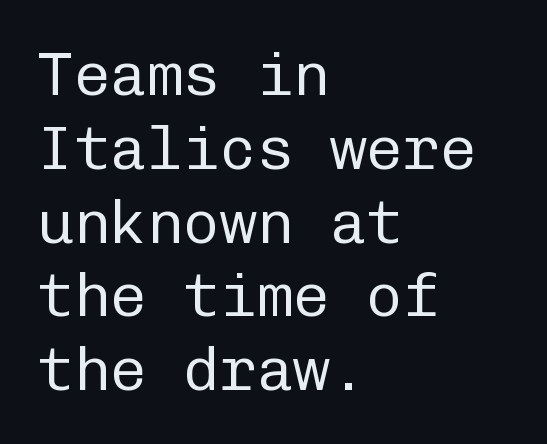
Check the space under the baseline: it is left empty. Is this a fixed-width face? Yes — each glyph sits in an identical cell. The face used here is a sans, in the tradition of grotesques and geometrics. Italic: no, the glyphs are upright roman. The text block is weighted toward the left margin, trailing off unevenly rightward.
